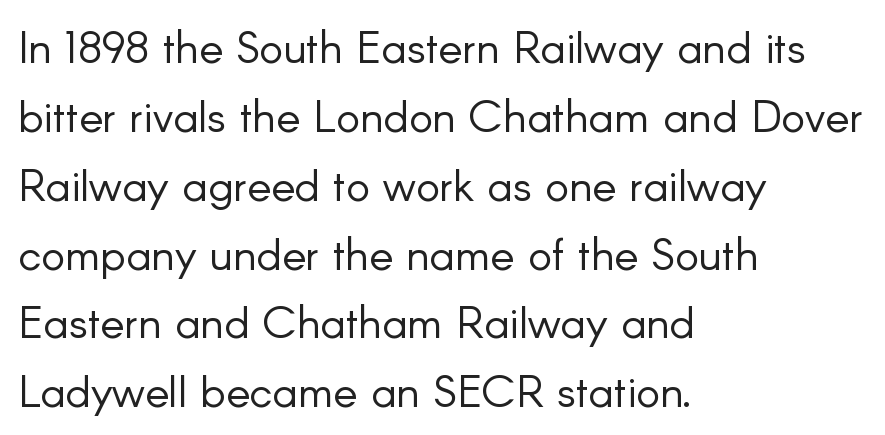
{"serif": "no", "italic": "no", "bold": "no", "weight": "light", "width": "normal", "stroke_contrast": "low", "x_height": "small", "monospaced": "no", "underline": "no", "align": "left", "line_spacing": "normal", "line_spacing_ratio": 1.53, "letter_spacing": "normal", "letter_spacing_em": 0.0, "glyph_px": 45}
